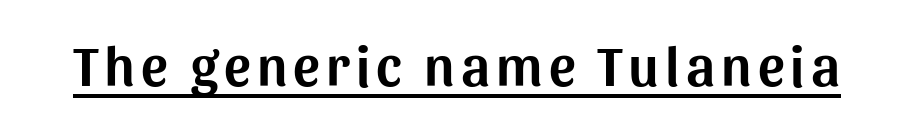
Q: Is the text italic (slanted)? A: No, it is upright.
Q: Is the typeface a serif or a sans-serif typeface? A: Sans-serif.
Q: Is the text underlined? A: Yes.
Q: Width (condensed, normal, or wide)? A: Normal.
Q: Stroke contrast? A: Medium.
Q: x-height? A: Medium.
Q: Monospaced? A: No.
